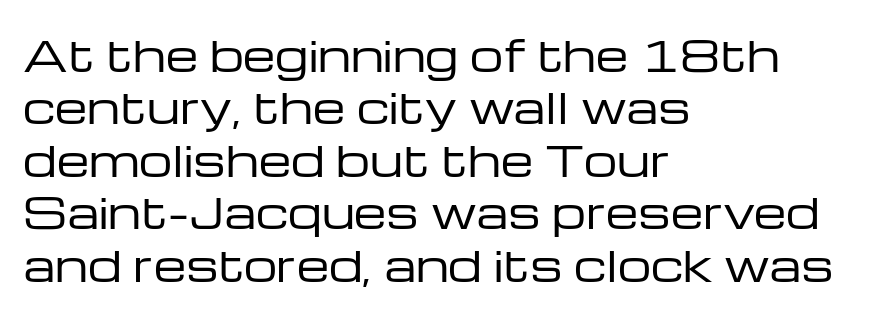
Q: Is the text bold? A: No.
Q: Is the text italic (slanted)? A: No, it is upright.
Q: Is the typeface a serif or a sans-serif typeface? A: Sans-serif.
Q: Is the text underlined? A: No.
Q: How is the paragraph aligned? A: Left-aligned.
Q: Is the spacing between letters normal or unusually wide? A: Normal.
Q: Is the spacing between lines tight, normal or loose? A: Normal.
Q: Width (condensed, normal, or wide)? A: Wide.
Q: Stroke contrast? A: Low.
Q: x-height? A: Medium.
Q: Monospaced? A: No.
